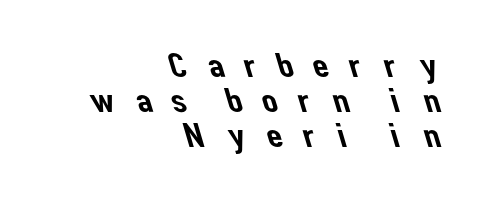
The image shows 36 px sans-serif type; set right-aligned, tight line spacing (0.97x), unusually wide letter spacing (+0.43 em), not underlined; low stroke contrast and a medium x-height.
